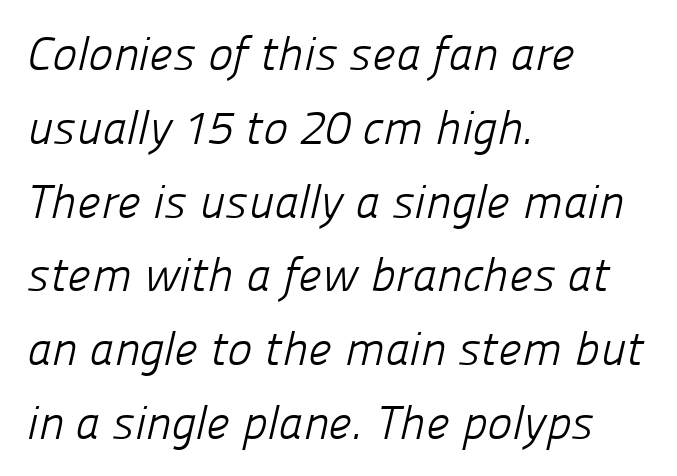
The image shows 47 px light sans-serif type; set left-aligned, normal line spacing (1.57x), normal letter spacing, not underlined; low stroke contrast and a medium x-height.
